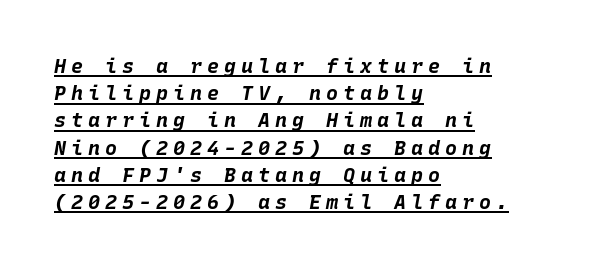
Compared with a centered layout, this one pins lines to the left instead. Substantial extra tracking has been applied to these lines. The specimen reads as italic at a glance. Underlined type.
